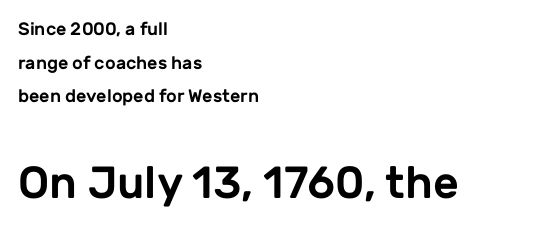
The lines are quadded left. Letterform terminals end flat and unadorned throughout the passage. These lines are rendered in a variable-pitch font. Is there any slant? The stems are plumb.
